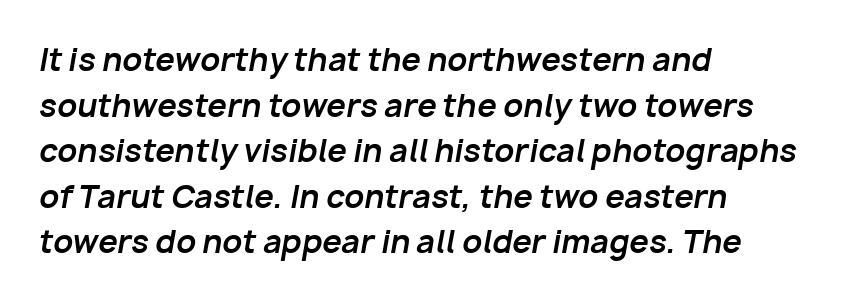
The image shows 31 px bold type, italic (leaning right); set left-aligned, normal line spacing (1.47x), normal letter spacing, not underlined; low stroke contrast and a medium x-height.
